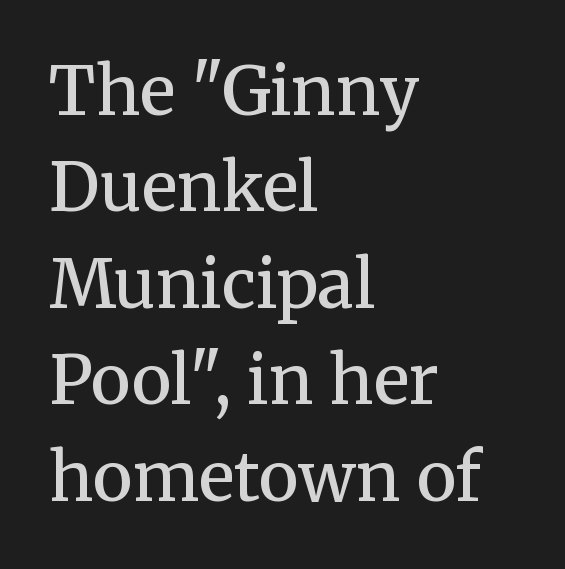
Q: Is the text bold? A: Semi-bold.
Q: Is the text italic (slanted)? A: No, it is upright.
Q: Is the typeface a serif or a sans-serif typeface? A: Serif.
Q: Is the text underlined? A: No.
Q: How is the paragraph aligned? A: Left-aligned.
Q: Is the spacing between letters normal or unusually wide? A: Normal.
Q: Is the spacing between lines tight, normal or loose? A: Normal.
Q: Width (condensed, normal, or wide)? A: Normal.
Q: Stroke contrast? A: Medium.
Q: x-height? A: Medium.
Q: Monospaced? A: No.
